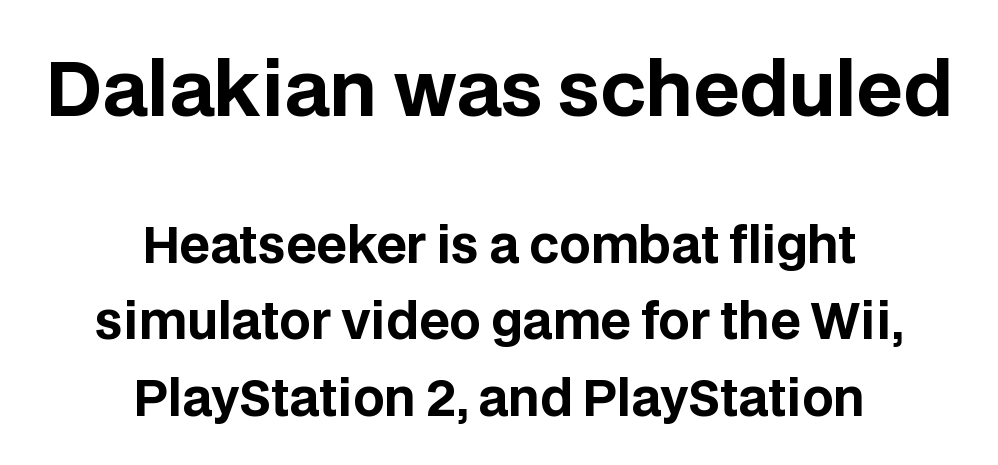
Q: Is the text bold? A: Yes.
Q: Is the text italic (slanted)? A: No, it is upright.
Q: Is the typeface a serif or a sans-serif typeface? A: Sans-serif.
Q: Is the text underlined? A: No.
Q: How is the paragraph aligned? A: Centered.
Q: Is the spacing between letters normal or unusually wide? A: Normal.
Q: Is the spacing between lines tight, normal or loose? A: Normal.
Q: Which block of text is set in a larger size, the first (top) or the second (bottom)? A: The first (top) one.
Q: Width (condensed, normal, or wide)? A: Normal.
Q: Stroke contrast? A: Low.
Q: x-height? A: Large.
Q: Monospaced? A: No.
